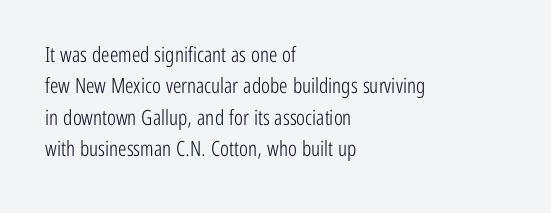
The image shows 21 px text type, upright; set left-aligned, normal line spacing (1.49x), normal letter spacing, not underlined.
